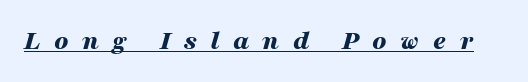
Q: Is the text bold? A: Yes.
Q: Is the text italic (slanted)? A: Yes, it leans right by about 16 degrees.
Q: Is the text underlined? A: Yes.
Q: Is the spacing between letters normal or unusually wide? A: Unusually wide.
Q: Width (condensed, normal, or wide)? A: Wide.
Q: Stroke contrast? A: Medium.
Q: x-height? A: Medium.
Q: Monospaced? A: No.
